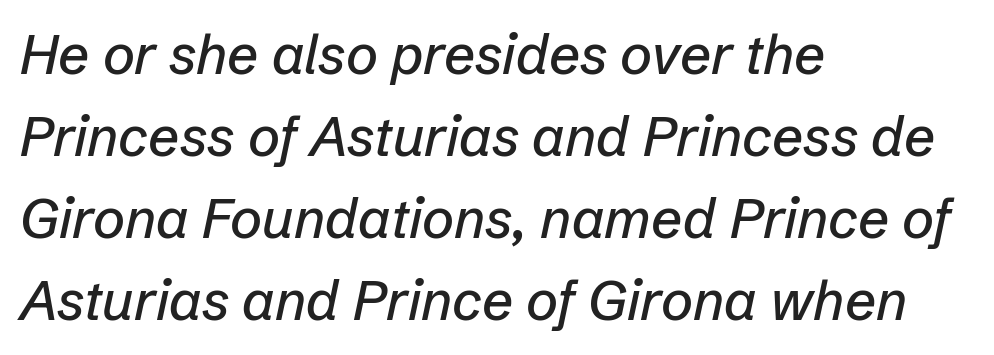
The rows are spaced the way most documents space them. The lettering tilts uniformly, giving the passage an italic look. Here the designer chose a conventional face with non-uniform glyph widths. Glyph-to-glyph distance matches everyday printed text. Nobody drew a line under any word here. Each line starts at the same left margin while the right side varies.
